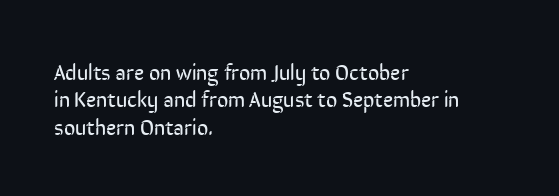
The image shows 22 px text type, upright; set left-aligned, line spacing 1.24x, normal letter spacing, not underlined.
